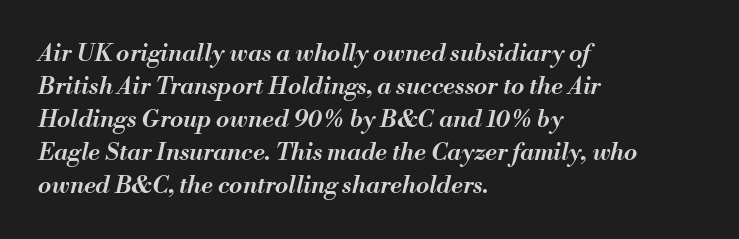
Q: Is the text bold? A: Semi-bold.
Q: Is the text italic (slanted)? A: Yes, it leans right by about 13 degrees.
Q: Is the text underlined? A: No.
Q: How is the paragraph aligned? A: Left-aligned.
Q: Is the spacing between letters normal or unusually wide? A: Normal.
Q: Is the spacing between lines tight, normal or loose? A: Normal.
